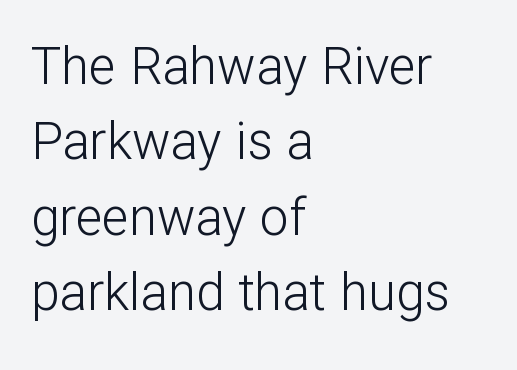
{"serif": "no", "italic": "no", "bold": "no", "weight": "light", "width": "normal", "stroke_contrast": "low", "x_height": "medium", "monospaced": "no", "underline": "no", "align": "left", "line_spacing": "normal", "line_spacing_ratio": 1.48, "letter_spacing": "normal", "letter_spacing_em": 0.0, "glyph_px": 51}
